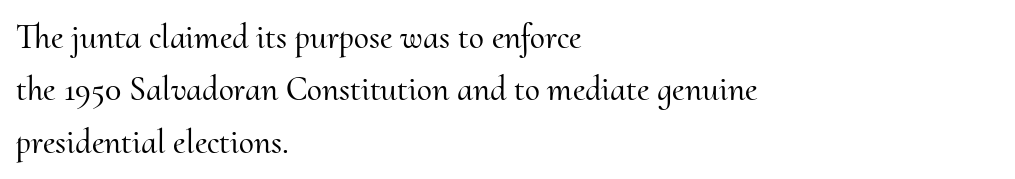
Q: Is the text italic (slanted)? A: No, it is upright.
Q: Is the typeface a serif or a sans-serif typeface? A: Serif.
Q: Is the text underlined? A: No.
Q: How is the paragraph aligned? A: Left-aligned.
Q: Is the spacing between letters normal or unusually wide? A: Normal.
Q: Is the spacing between lines tight, normal or loose? A: Normal.
Q: Width (condensed, normal, or wide)? A: Normal.
Q: Stroke contrast? A: Medium.
Q: x-height? A: Small.
Q: Monospaced? A: No.
